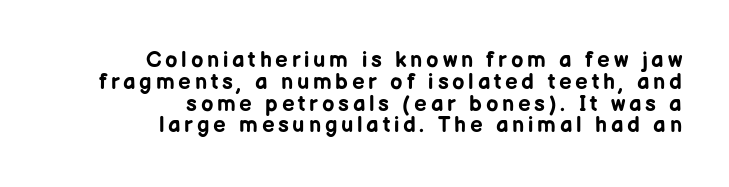
{"italic": "no", "bold": "yes", "underline": "no", "align": "right", "line_spacing": "tight", "line_spacing_ratio": 0.99, "glyph_px": 22}
